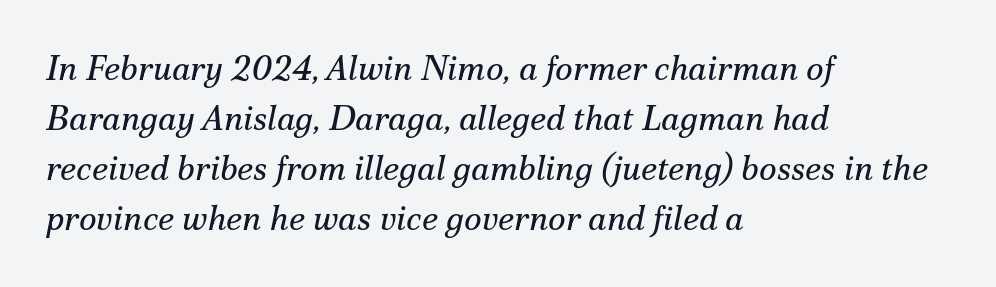
The image shows 34 px regular-weight serif type, italic (leaning right); set left-aligned, normal line spacing (1.47x), normal letter spacing, not underlined; medium stroke contrast and a small x-height.
